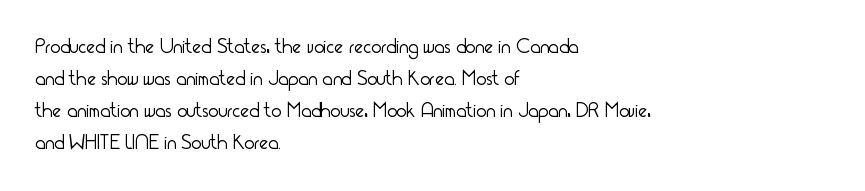
{"italic": "no", "bold": "no", "underline": "no", "align": "left", "line_spacing": "normal", "line_spacing_ratio": 1.53, "letter_spacing": "normal", "letter_spacing_em": 0.0, "glyph_px": 21}
